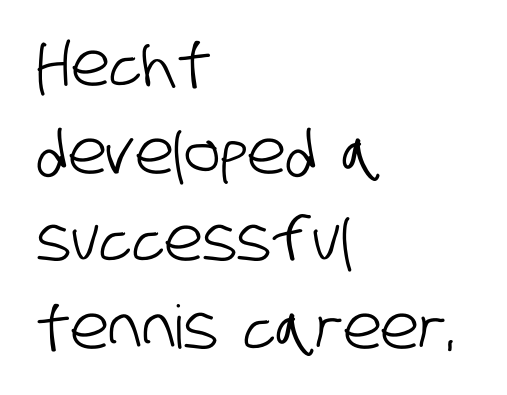
The image shows 60 px condensed sans-serif type; set left-aligned, normal line spacing (1.46x), normal letter spacing, not underlined; low stroke contrast and a large x-height.
